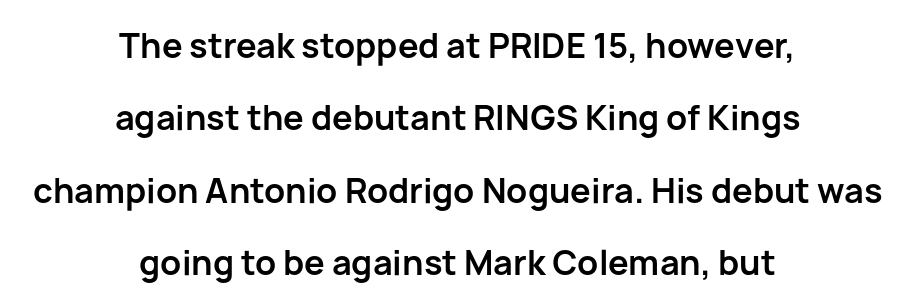
The image shows 33 px bold sans-serif type, upright; set centered, loose line spacing (2.19x), normal letter spacing, not underlined; low stroke contrast and a medium x-height.
